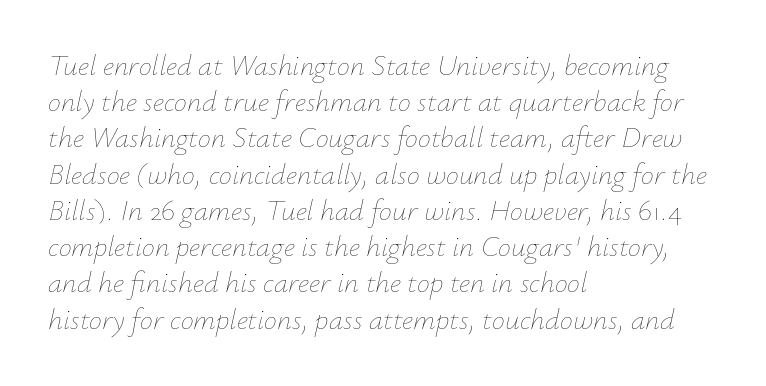
Nobody touched the tracking dial on this one. Note the varied advance widths — an 'i' is clearly narrower than an 'm'. Regarding leading, the lines here are spaced in the standard way. If you drew a ruler down the left edge, every line would touch it.
